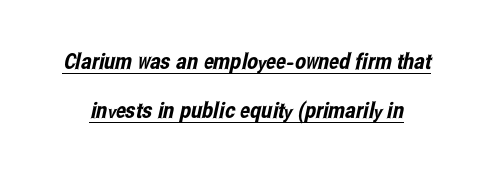
The image shows 22 px text type; set loose line spacing (2.21x), normal letter spacing, underlined.
